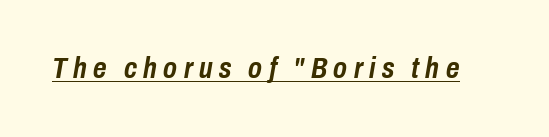
Q: Is the text bold? A: Yes.
Q: Is the text italic (slanted)? A: Yes, it leans right by about 10 degrees.
Q: Is the text underlined? A: Yes.
Q: Is the spacing between letters normal or unusually wide? A: Unusually wide.
Q: Width (condensed, normal, or wide)? A: Condensed.
Q: Stroke contrast? A: Low.
Q: x-height? A: Medium.
Q: Monospaced? A: No.
